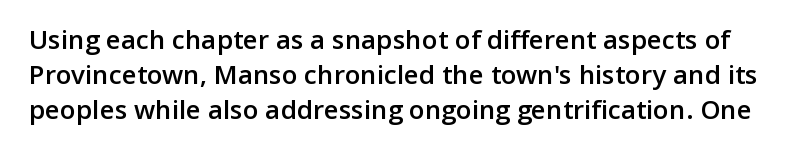
Q: Is the text bold? A: Semi-bold.
Q: Is the text italic (slanted)? A: No, it is upright.
Q: Is the text underlined? A: No.
Q: Is the spacing between letters normal or unusually wide? A: Normal.
Q: Is the spacing between lines tight, normal or loose? A: Normal.
